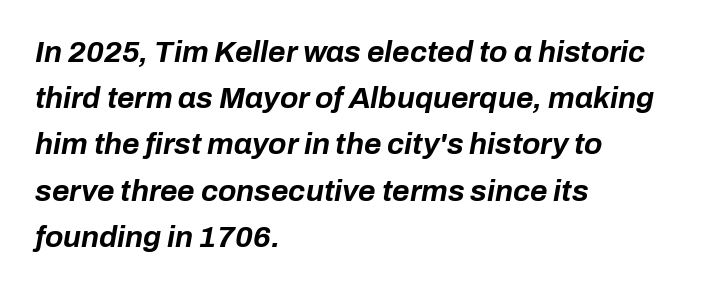
{"italic": "yes", "lean": "right", "slant_degrees": 10, "bold": "yes", "weight": "bold", "width": "normal", "stroke_contrast": "low", "x_height": "medium", "monospaced": "no", "underline": "no", "align": "left", "line_spacing": "normal", "line_spacing_ratio": 1.54, "letter_spacing": "normal", "letter_spacing_em": 0.0, "glyph_px": 30}
